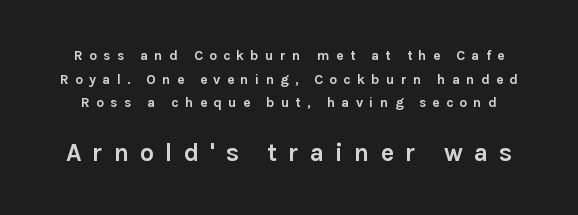
{"italic": "no", "bold": "yes", "underline": "no", "line_spacing": "normal", "line_spacing_ratio": 1.68, "letter_spacing": "wide", "letter_spacing_em": 0.44, "larger_block": "second", "size_ratio": 1.79, "glyph_px": 25}
